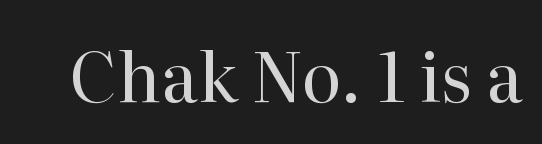
{"serif": "yes", "italic": "no", "bold": "no", "weight": "regular", "width": "normal", "stroke_contrast": "high", "x_height": "medium", "monospaced": "no", "underline": "no", "letter_spacing": "normal", "letter_spacing_em": 0.0, "glyph_px": 69}
